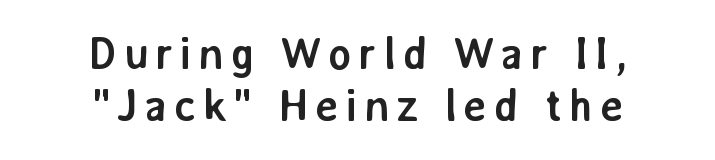
Q: Is the text bold? A: Yes.
Q: Is the text italic (slanted)? A: No, it is upright.
Q: Is the typeface a serif or a sans-serif typeface? A: Sans-serif.
Q: Is the text underlined? A: No.
Q: How is the paragraph aligned? A: Centered.
Q: Width (condensed, normal, or wide)? A: Normal.
Q: Stroke contrast? A: Low.
Q: x-height? A: Medium.
Q: Monospaced? A: No.
